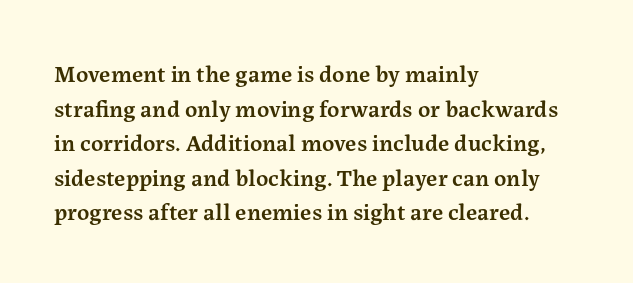
Inter-character spacing is left at the font's built-in metrics. Is there any slant? The stems are plumb. Reading down the block, your eye returns to a fixed left position each line. A semibold gives these letters moderate extra thickness, short of bold.
